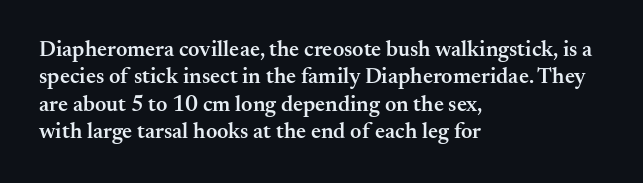
Q: Is the text bold? A: Semi-bold.
Q: Is the text italic (slanted)? A: No, it is upright.
Q: Is the text underlined? A: No.
Q: How is the paragraph aligned? A: Left-aligned.
Q: Is the spacing between letters normal or unusually wide? A: Normal.
